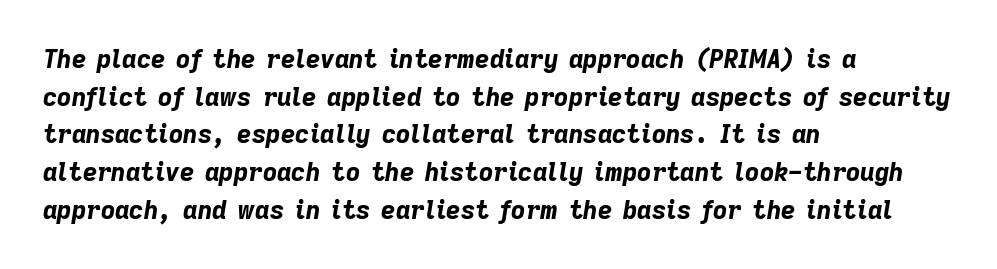
{"italic": "yes", "lean": "right", "slant_degrees": 9, "bold": "yes", "underline": "no", "align": "left", "line_spacing": "normal", "line_spacing_ratio": 1.51, "letter_spacing": "normal", "letter_spacing_em": 0.0, "glyph_px": 25}
